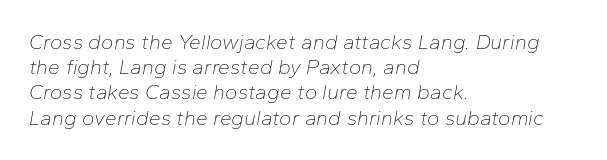
{"italic": "yes", "lean": "right", "slant_degrees": 10, "bold": "no", "underline": "no", "align": "left", "line_spacing_ratio": 1.2, "letter_spacing": "normal", "letter_spacing_em": 0.0, "glyph_px": 21}
